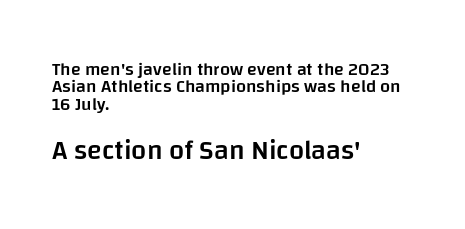
Caption: standard tracking, unaltered. A bit beefed up — I'd call it semibold rather than bold. The passage shown is not underscored anywhere. The lettering stays uniformly vertical, giving the passage a roman look. The rendering enlarges the type as you move from the upper chunk to the lower.
